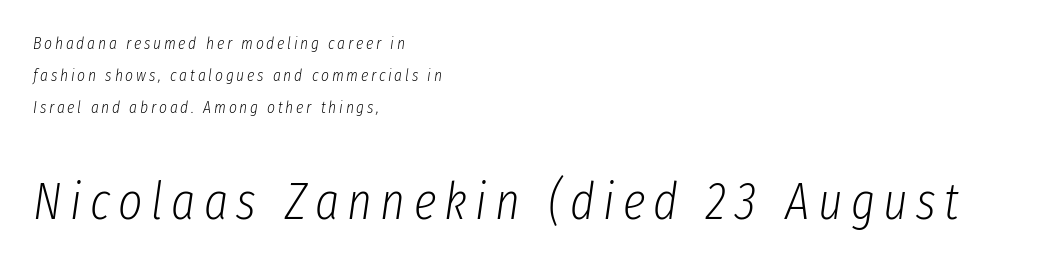
The image shows 52 px light, condensed type, italic (leaning right); set left-aligned, line spacing 1.87x, not underlined; the second (bottom) block is 3.06x larger; low stroke contrast and a medium x-height.
